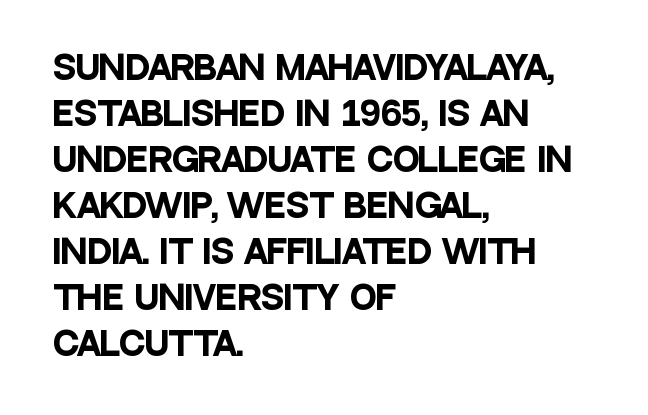
A normal amount of white space separates one row of letters from the next. Tall strokes in this sample are plumb rather than angled. This sample has the flowing, uneven cadence of proportional lettering. You can tell from the bare stems that sans-serif type was used. Is the block centered? No — it sits flush against the left margin.
